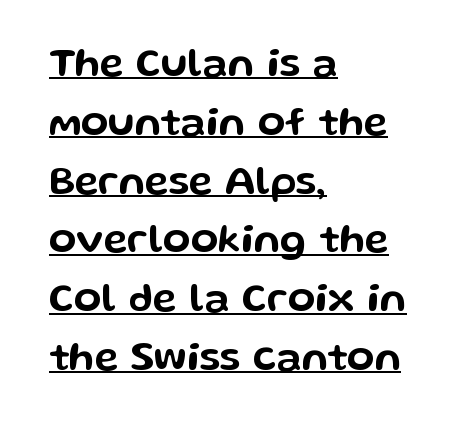
{"serif": "no", "italic": "no", "width": "wide", "stroke_contrast": "low", "x_height": "medium", "monospaced": "no", "underline": "yes", "align": "left", "line_spacing": "normal", "line_spacing_ratio": 1.47, "letter_spacing": "normal", "letter_spacing_em": 0.0, "glyph_px": 40}
